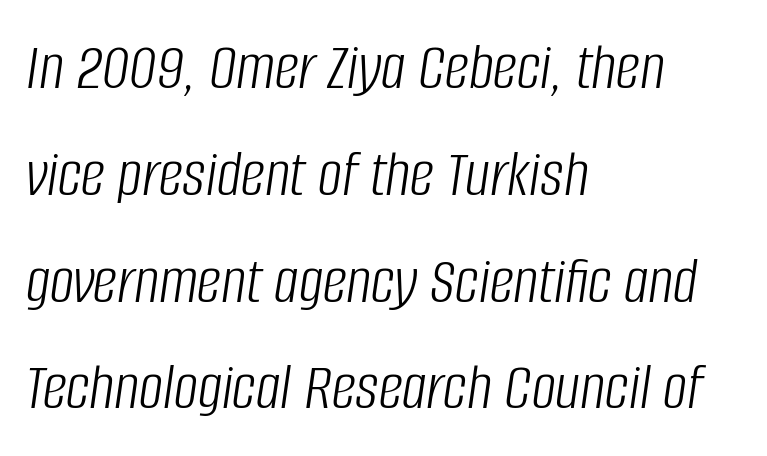
In terms of letterspacing, this is plain default setting. The letters look calm and open, with moderate or lighter stems. How would I describe the line gaps? Plain and ordinary. There's an unmistakable incline to the writing here. Compared with a centered layout, this one pins lines to the left instead. Each letter keeps its own natural width here, so spacing adapts to shape.
